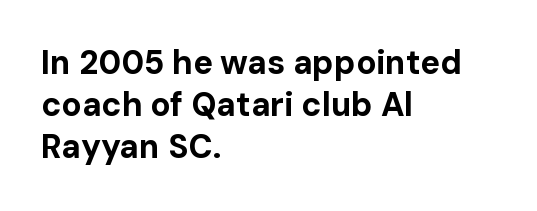
Q: Is the text bold? A: Yes.
Q: Is the text italic (slanted)? A: No, it is upright.
Q: Is the typeface a serif or a sans-serif typeface? A: Sans-serif.
Q: Is the text underlined? A: No.
Q: How is the paragraph aligned? A: Left-aligned.
Q: Is the spacing between letters normal or unusually wide? A: Normal.
Q: Is the spacing between lines tight, normal or loose? A: Normal.
Q: Width (condensed, normal, or wide)? A: Normal.
Q: Stroke contrast? A: Low.
Q: x-height? A: Medium.
Q: Monospaced? A: No.
